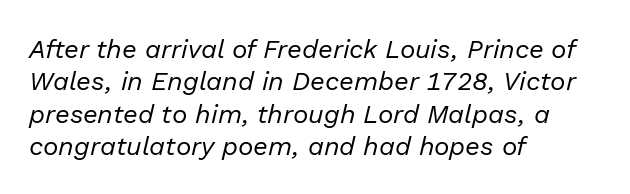
Q: Is the text bold? A: No.
Q: Is the text italic (slanted)? A: Yes, it leans right by about 13 degrees.
Q: Is the text underlined? A: No.
Q: How is the paragraph aligned? A: Left-aligned.
Q: Is the spacing between letters normal or unusually wide? A: Normal.
Q: Is the spacing between lines tight, normal or loose? A: Normal.
